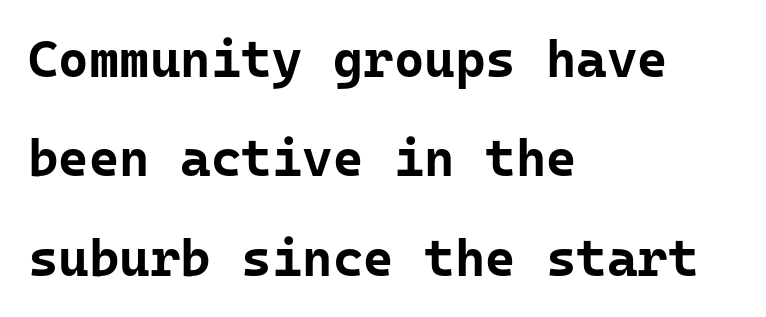
The image shows 52 px bold sans-serif type, upright; set left-aligned, loose line spacing (1.91x), normal letter spacing, not underlined; low stroke contrast and a medium x-height.
